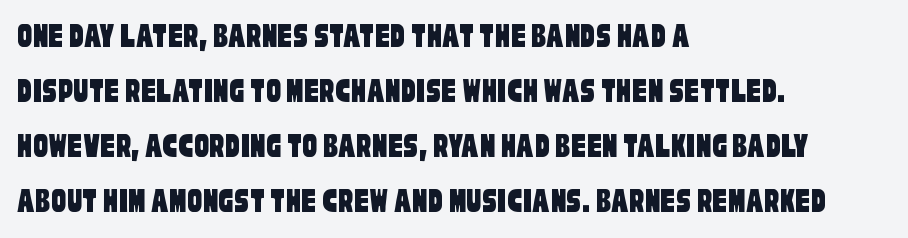
Lines of text with bare space underneath. Proportional: the letters do not fall into vertical columns. Whoever set this chose a conventional vertical rhythm. Line beginnings align vertically; line endings do not.
